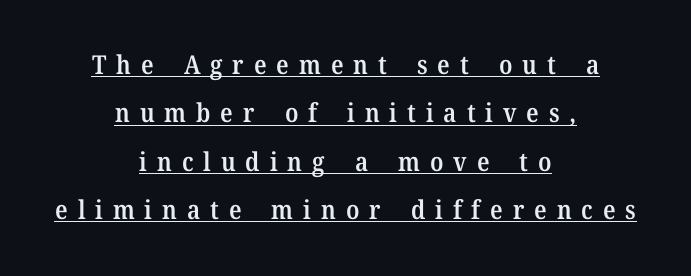
The image shows 26 px text type, upright; set centered, line spacing 1.86x, unusually wide letter spacing (+0.38 em), underlined.
